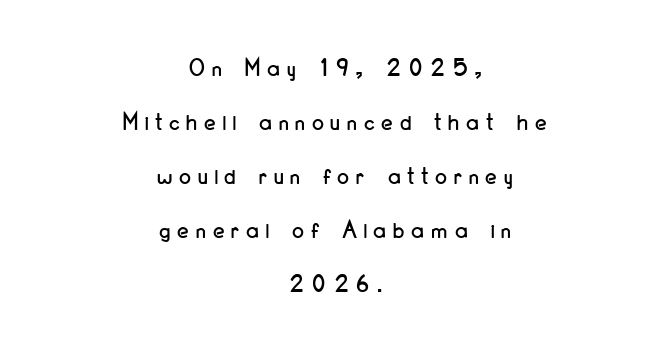
Q: Is the text italic (slanted)? A: No, it is upright.
Q: Is the text underlined? A: No.
Q: How is the paragraph aligned? A: Centered.
Q: Is the spacing between letters normal or unusually wide? A: Unusually wide.
Q: Is the spacing between lines tight, normal or loose? A: Loose.
